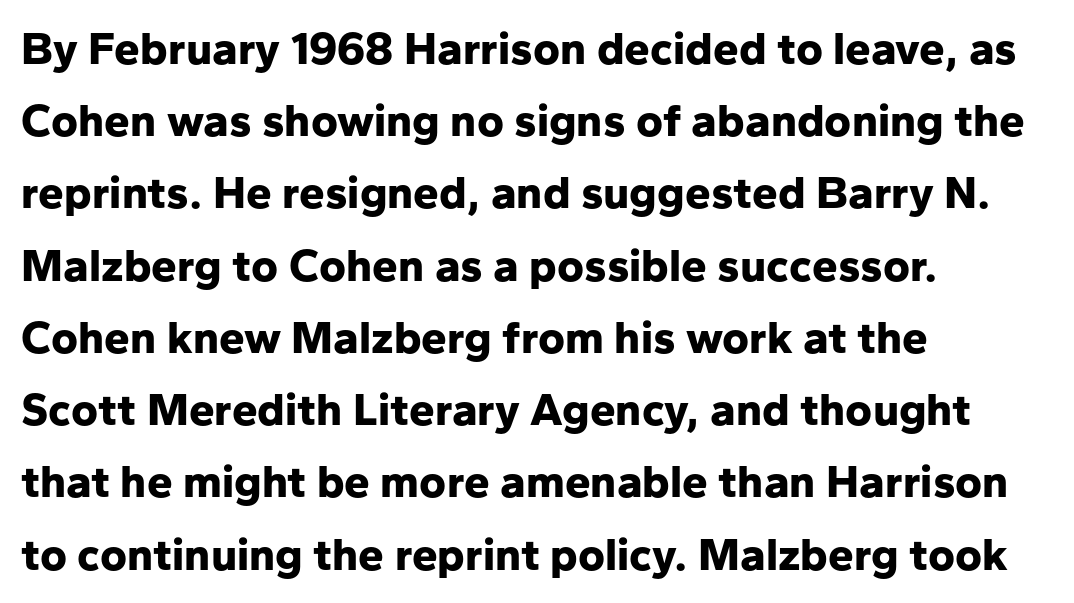
Do the letters lean? They stand straight. The text was rendered using a sans face with plain stroke endings. Has an underline been added? It has not. The letters are bold, with thick, heavy strokes.
